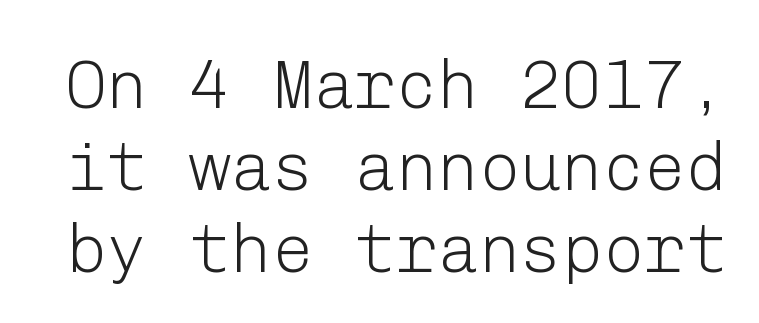
{"serif": "no", "italic": "no", "bold": "no", "weight": "light", "width": "normal", "stroke_contrast": "low", "x_height": "medium", "underline": "no", "line_spacing_ratio": 1.19, "letter_spacing": "normal", "letter_spacing_em": 0.0, "glyph_px": 69}
